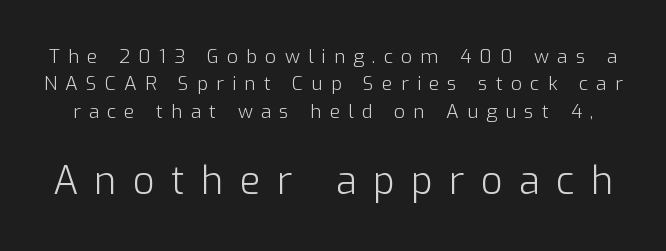
{"serif": "no", "italic": "no", "bold": "no", "weight": "light", "width": "normal", "stroke_contrast": "low", "x_height": "medium", "monospaced": "no", "underline": "no", "line_spacing": "normal", "line_spacing_ratio": 1.44, "letter_spacing": "wide", "letter_spacing_em": 0.43, "larger_block": "second", "size_ratio": 2.0, "glyph_px": 38}
